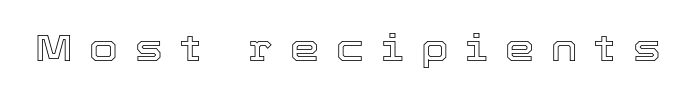
Q: Is the text italic (slanted)? A: No, it is upright.
Q: Is the text underlined? A: No.
Q: Is the spacing between letters normal or unusually wide? A: Unusually wide.
Q: Width (condensed, normal, or wide)? A: Normal.
Q: x-height? A: Medium.
Q: Monospaced? A: No.
